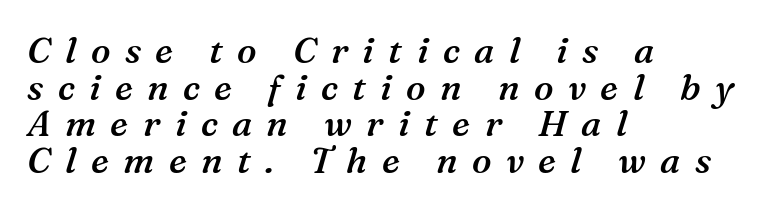
Horizontal alignment here is leftward, the default for most running prose. A serif font was chosen for this passage. Each glyph is drawn with semibold strokes, heavier than normal yet not fully bold. The lettering tilts uniformly, giving the passage an italic look. A typesetter would call this proportional, since set widths differ per character.
